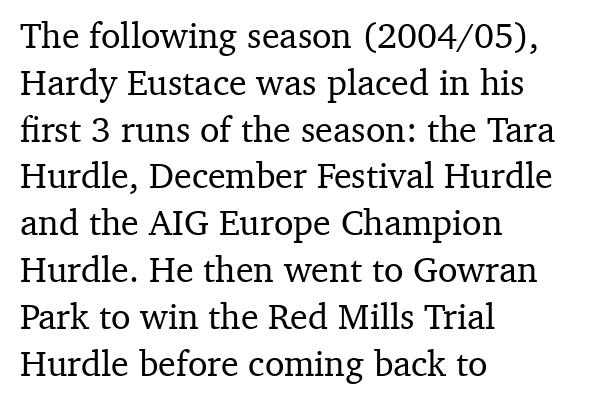
{"serif": "yes", "italic": "no", "width": "normal", "stroke_contrast": "medium", "x_height": "medium", "monospaced": "no", "underline": "no", "align": "left", "line_spacing": "normal", "line_spacing_ratio": 1.3, "letter_spacing": "normal", "letter_spacing_em": 0.0, "glyph_px": 36}
